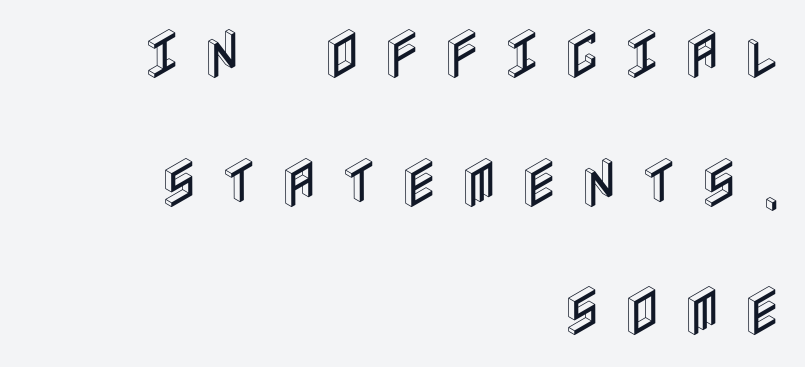
The image shows 54 px condensed type, upright; set right-aligned, loose line spacing (2.38x), unusually wide letter spacing (+0.38 em), not underlined; a large x-height.
